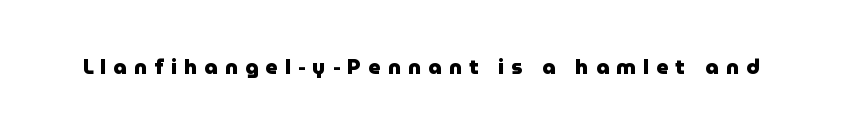
{"italic": "no", "bold": "yes", "underline": "no", "letter_spacing": "wide", "letter_spacing_em": 0.34, "glyph_px": 21}
